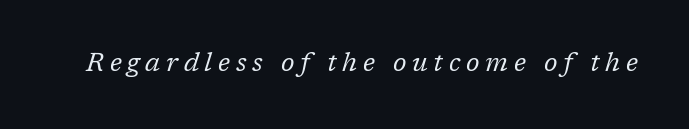
The image shows 26 px text type, italic (leaning right); set unusually wide letter spacing (+0.22 em), not underlined.
